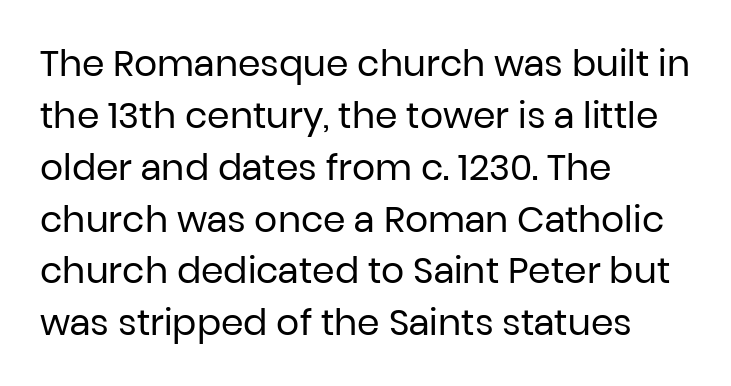
{"serif": "no", "italic": "no", "bold": "no", "weight": "regular", "width": "normal", "stroke_contrast": "low", "x_height": "medium", "monospaced": "no", "underline": "no", "align": "left", "line_spacing": "normal", "line_spacing_ratio": 1.44, "letter_spacing": "normal", "letter_spacing_em": 0.0, "glyph_px": 36}
